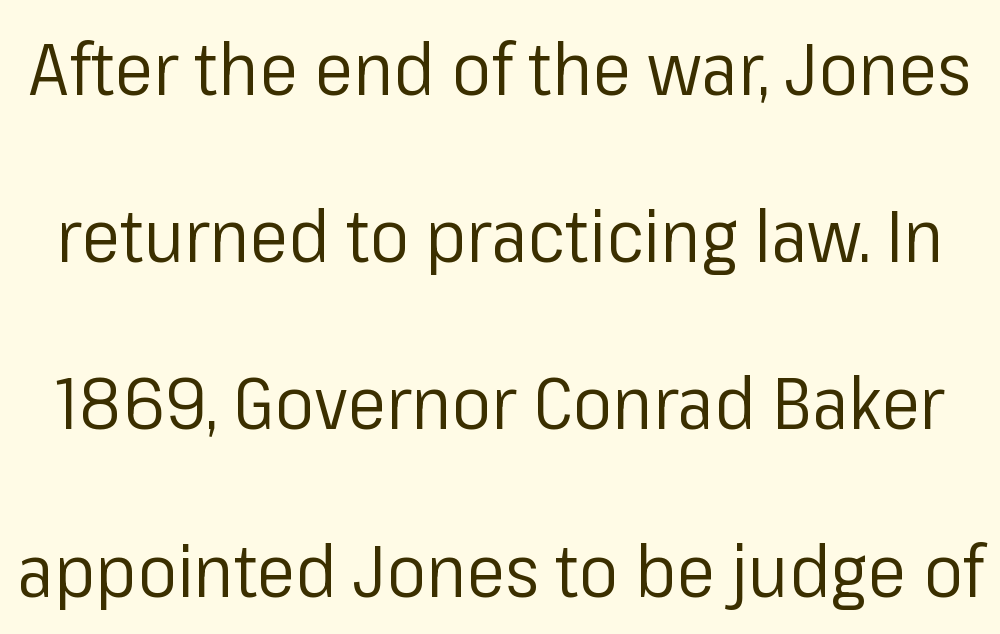
{"serif": "no", "italic": "no", "bold": "no", "weight": "regular", "width": "normal", "stroke_contrast": "low", "x_height": "medium", "monospaced": "no", "underline": "no", "line_spacing": "loose", "line_spacing_ratio": 2.29, "letter_spacing": "normal", "letter_spacing_em": 0.0, "glyph_px": 73}
